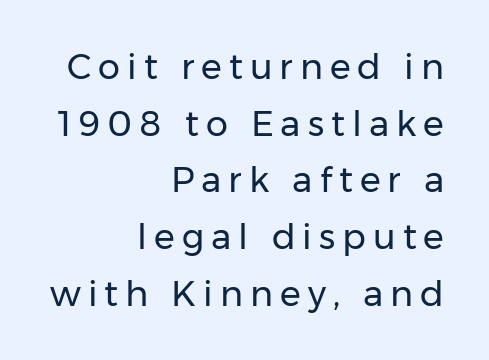
Q: Is the text bold? A: No.
Q: Is the text italic (slanted)? A: No, it is upright.
Q: Is the typeface a serif or a sans-serif typeface? A: Sans-serif.
Q: Is the text underlined? A: No.
Q: How is the paragraph aligned? A: Right-aligned.
Q: Is the spacing between letters normal or unusually wide? A: Unusually wide.
Q: Is the spacing between lines tight, normal or loose? A: Normal.
Q: Width (condensed, normal, or wide)? A: Normal.
Q: Stroke contrast? A: Low.
Q: x-height? A: Medium.
Q: Monospaced? A: No.
